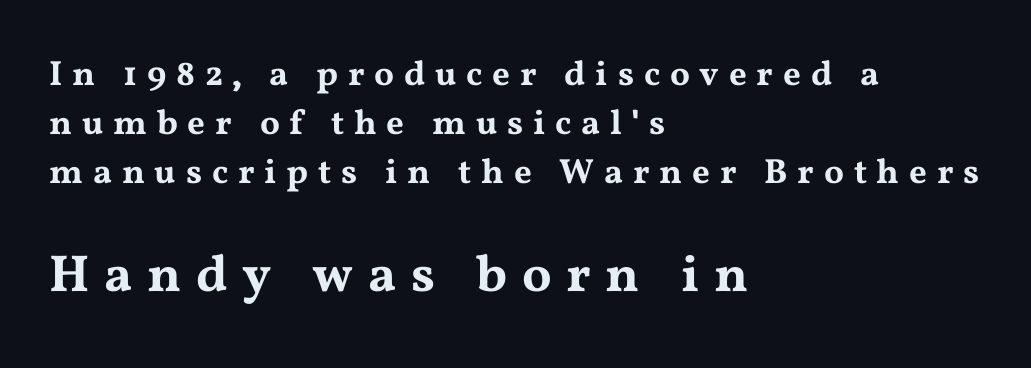
Q: Is the text italic (slanted)? A: No, it is upright.
Q: Is the typeface a serif or a sans-serif typeface? A: Serif.
Q: Is the text underlined? A: No.
Q: How is the paragraph aligned? A: Left-aligned.
Q: Is the spacing between letters normal or unusually wide? A: Unusually wide.
Q: Is the spacing between lines tight, normal or loose? A: Normal.
Q: Which block of text is set in a larger size, the first (top) or the second (bottom)? A: The second (bottom) one.
Q: Width (condensed, normal, or wide)? A: Wide.
Q: Stroke contrast? A: Medium.
Q: x-height? A: Medium.
Q: Monospaced? A: No.
